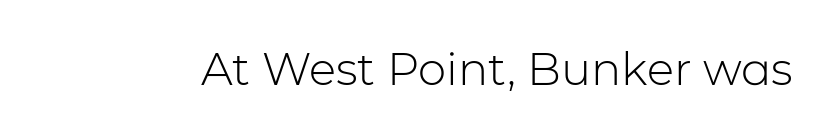
The image shows 45 px light sans-serif type, upright; set normal letter spacing, not underlined; low stroke contrast and a medium x-height.
